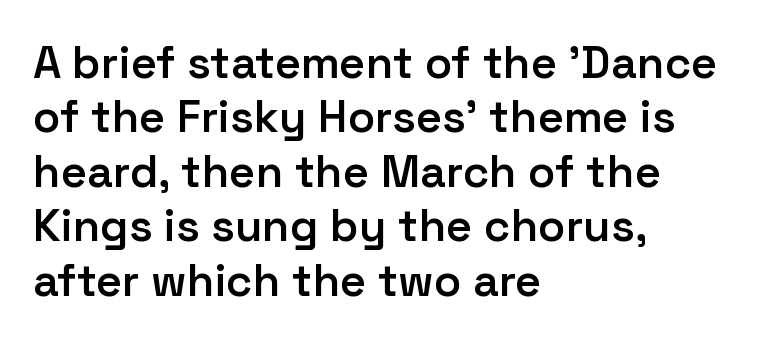
The image shows 45 px semibold sans-serif type, upright; set left-aligned, line spacing 1.21x, normal letter spacing, not underlined; low stroke contrast and a medium x-height.
